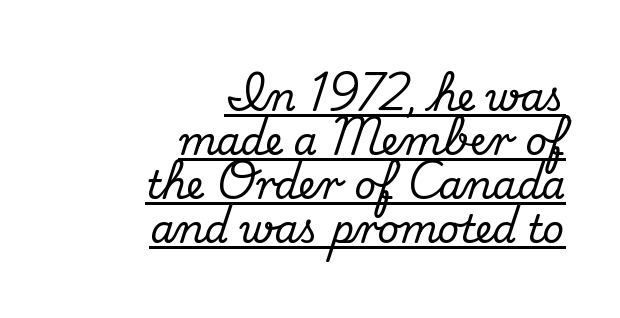
Q: Is the text italic (slanted)? A: Yes.
Q: Is the typeface a serif or a sans-serif typeface? A: Serif.
Q: Is the text underlined? A: Yes.
Q: How is the paragraph aligned? A: Right-aligned.
Q: Is the spacing between letters normal or unusually wide? A: Normal.
Q: Width (condensed, normal, or wide)? A: Normal.
Q: Stroke contrast? A: Medium.
Q: x-height? A: Small.
Q: Monospaced? A: No.
